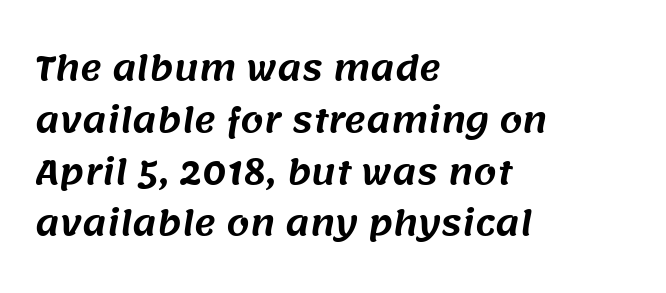
The gaps between neighbouring characters are ordinary and unremarkable. Character widths vary here, with narrow letters taking less room than wide ones. I'd call this a sans setting — the letters go barefoot. Line spacing here is normal. Words float on clear page, feet unadorned.
